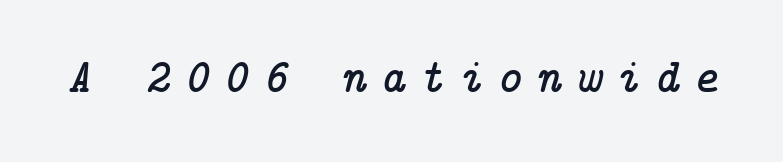
{"serif": "yes", "italic": "yes", "lean": "right", "slant_degrees": 14, "width": "normal", "stroke_contrast": "low", "x_height": "medium", "underline": "no", "letter_spacing": "wide", "letter_spacing_em": 0.29, "glyph_px": 48}
